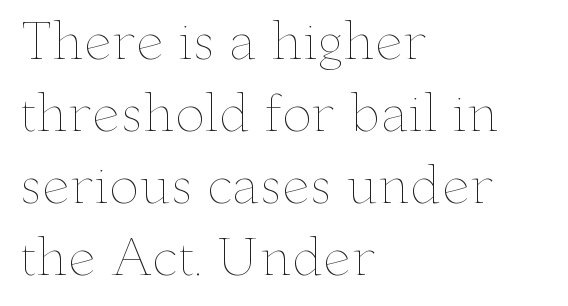
Each letter keeps its own natural width here, so spacing adapts to shape. Stems and bowls with no extra thickness — not bold. The typesetter chose a ragged-right arrangement here. The passage shown stacks its lines at a standard gap.
